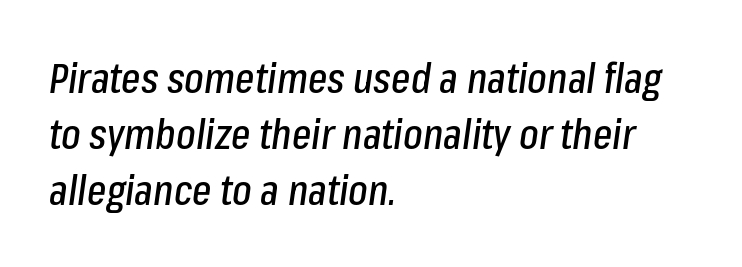
Glance below the letters and you will spot only blank space. Spacing between characters is what you'd get straight out of the box. The glyphs look as if they've been sheared to an angle. Notice how descenders clear the ascenders below comfortably — that's standard leading.
